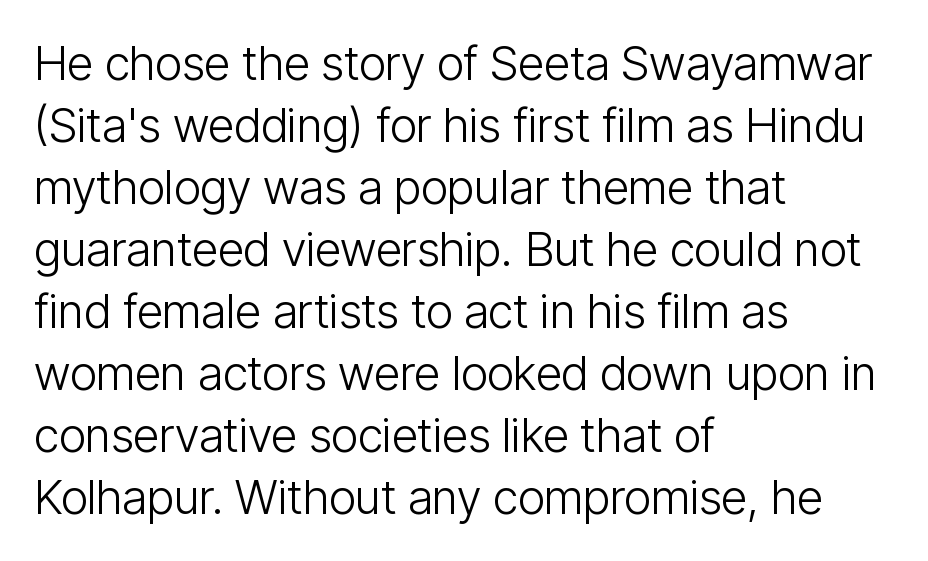
Tracking value appears to be zero — textbook default spacing. A roman cut, with each character standing at attention. Nobody drew a line under any word here. Summary of vertical rhythm: regular, with standard interline spacing. Spacing verdict: proportional, widths tailored to each character. This sample is left-justified, so line endings fall wherever the words run out.
